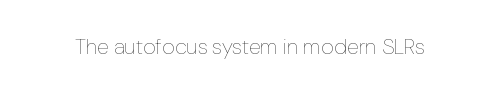
Q: Is the text bold? A: No.
Q: Is the text italic (slanted)? A: No, it is upright.
Q: Is the text underlined? A: No.
Q: Is the spacing between letters normal or unusually wide? A: Normal.
